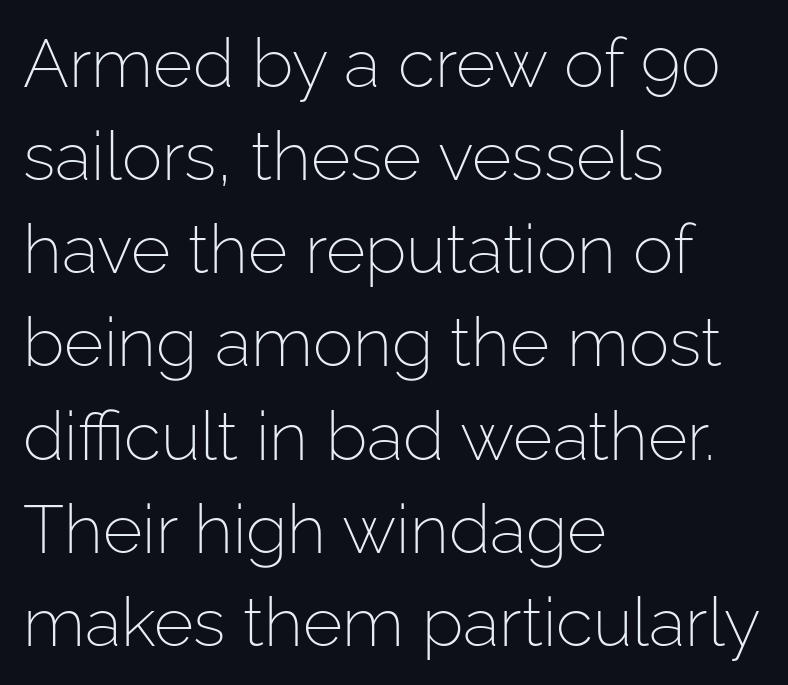
Q: Is the text bold? A: No.
Q: Is the text italic (slanted)? A: No, it is upright.
Q: Is the typeface a serif or a sans-serif typeface? A: Sans-serif.
Q: Is the text underlined? A: No.
Q: How is the paragraph aligned? A: Left-aligned.
Q: Is the spacing between letters normal or unusually wide? A: Normal.
Q: Is the spacing between lines tight, normal or loose? A: Normal.
Q: Width (condensed, normal, or wide)? A: Normal.
Q: Stroke contrast? A: Low.
Q: x-height? A: Medium.
Q: Monospaced? A: No.
